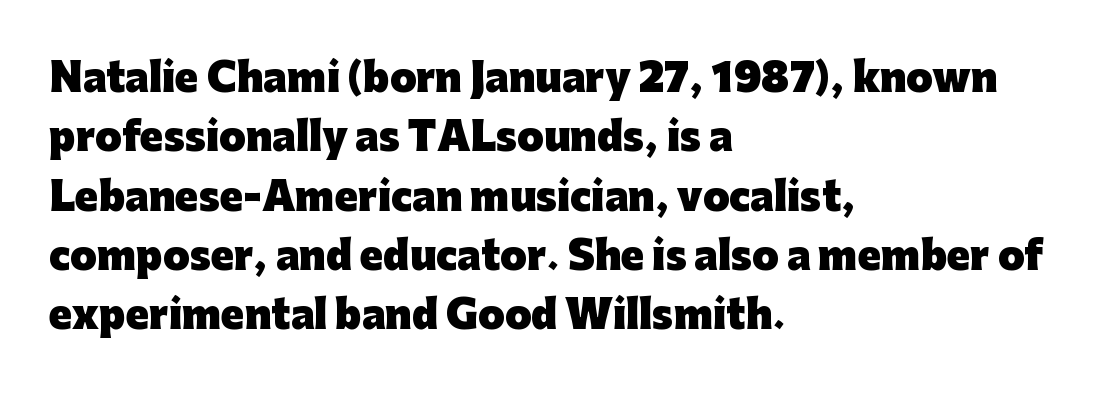
Q: Is the text bold? A: Yes.
Q: Is the text italic (slanted)? A: No, it is upright.
Q: Is the typeface a serif or a sans-serif typeface? A: Sans-serif.
Q: Is the text underlined? A: No.
Q: How is the paragraph aligned? A: Left-aligned.
Q: Is the spacing between letters normal or unusually wide? A: Normal.
Q: Is the spacing between lines tight, normal or loose? A: Normal.
Q: Width (condensed, normal, or wide)? A: Normal.
Q: Stroke contrast? A: Low.
Q: x-height? A: Medium.
Q: Monospaced? A: No.
